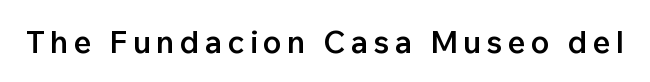
{"serif": "no", "italic": "no", "bold": "semi", "weight": "semibold", "width": "normal", "stroke_contrast": "low", "x_height": "medium", "monospaced": "no", "underline": "no", "glyph_px": 31}
